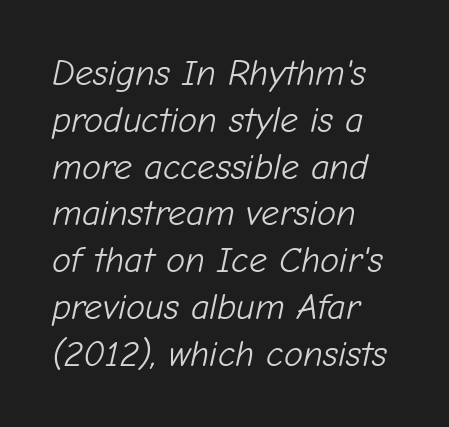
Q: Is the text bold? A: No.
Q: Is the text italic (slanted)? A: Yes, it leans right by about 12 degrees.
Q: Is the text underlined? A: No.
Q: How is the paragraph aligned? A: Left-aligned.
Q: Is the spacing between letters normal or unusually wide? A: Normal.
Q: Is the spacing between lines tight, normal or loose? A: Normal.
Q: Width (condensed, normal, or wide)? A: Normal.
Q: Stroke contrast? A: Low.
Q: x-height? A: Medium.
Q: Monospaced? A: No.
